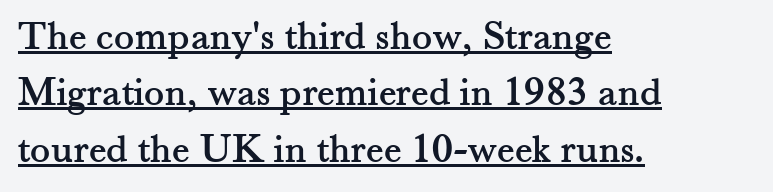
Q: Is the text italic (slanted)? A: No, it is upright.
Q: Is the typeface a serif or a sans-serif typeface? A: Serif.
Q: Is the text underlined? A: Yes.
Q: How is the paragraph aligned? A: Left-aligned.
Q: Is the spacing between letters normal or unusually wide? A: Normal.
Q: Is the spacing between lines tight, normal or loose? A: Normal.
Q: Width (condensed, normal, or wide)? A: Normal.
Q: Stroke contrast? A: Medium.
Q: x-height? A: Small.
Q: Monospaced? A: No.
